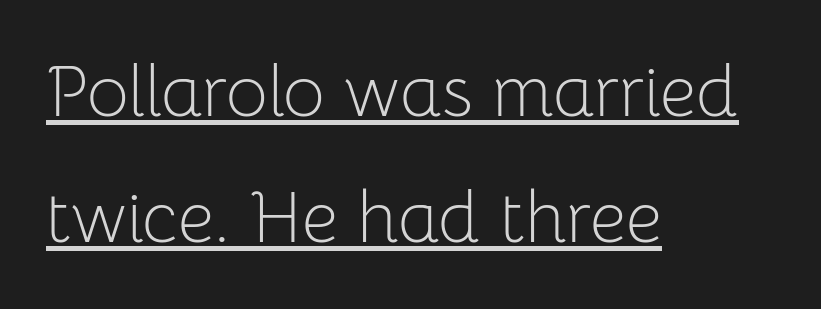
Q: Is the text bold? A: No.
Q: Is the text italic (slanted)? A: No, it is upright.
Q: Is the typeface a serif or a sans-serif typeface? A: Sans-serif.
Q: Is the text underlined? A: Yes.
Q: How is the paragraph aligned? A: Left-aligned.
Q: Is the spacing between letters normal or unusually wide? A: Normal.
Q: Width (condensed, normal, or wide)? A: Normal.
Q: Stroke contrast? A: Low.
Q: x-height? A: Medium.
Q: Monospaced? A: No.
